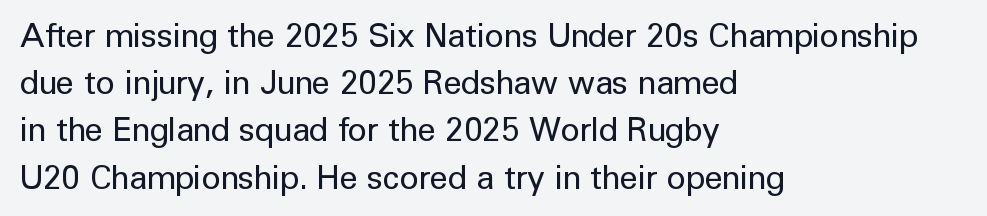
{"serif": "no", "italic": "no", "bold": "no", "weight": "regular", "width": "normal", "stroke_contrast": "low", "x_height": "medium", "monospaced": "no", "underline": "no", "align": "left", "line_spacing": "normal", "line_spacing_ratio": 1.43, "letter_spacing": "normal", "letter_spacing_em": 0.0, "glyph_px": 33}
